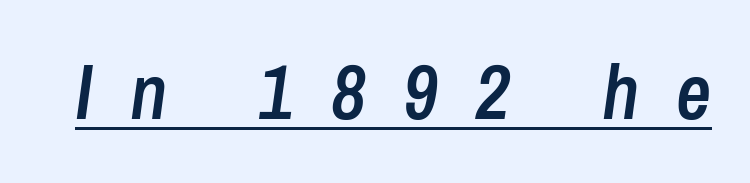
{"italic": "yes", "lean": "right", "slant_degrees": 8, "bold": "semi", "weight": "semibold", "width": "condensed", "stroke_contrast": "low", "x_height": "medium", "monospaced": "no", "underline": "yes", "letter_spacing": "wide", "letter_spacing_em": 0.48, "glyph_px": 77}
